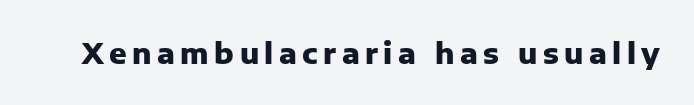
Q: Is the text bold? A: Yes.
Q: Is the text italic (slanted)? A: No, it is upright.
Q: Is the typeface a serif or a sans-serif typeface? A: Sans-serif.
Q: Is the text underlined? A: No.
Q: Width (condensed, normal, or wide)? A: Normal.
Q: Stroke contrast? A: Low.
Q: x-height? A: Medium.
Q: Monospaced? A: No.
